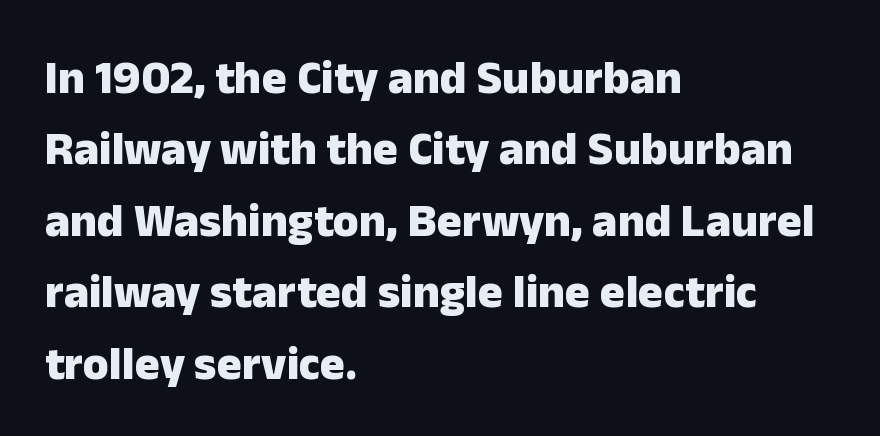
In CSS terms this would be text-align: left. Typographically, this falls in the sans-serif category. The rows are spaced the way most documents space them. No extra tracking has been applied to these lines. Only glyphs here, with clear space below each row. The typesetting leans heavy: a genuine bold.
